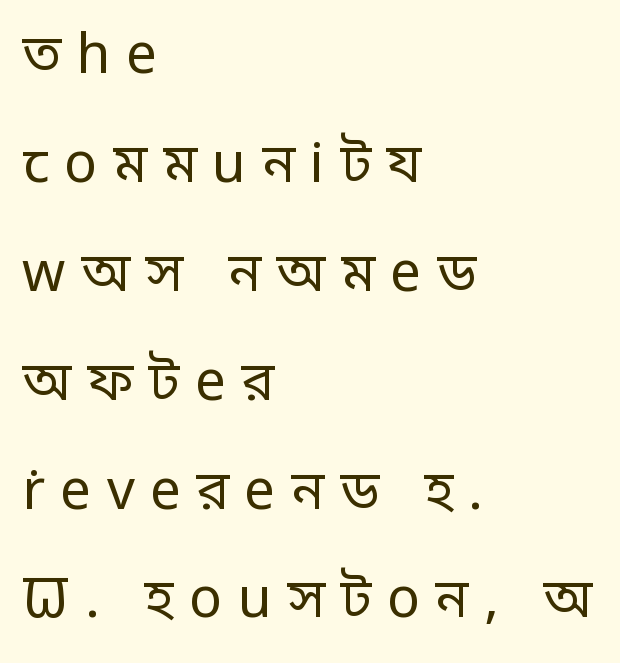
Q: Is the text bold? A: No.
Q: Is the text italic (slanted)? A: No, it is upright.
Q: Is the typeface a serif or a sans-serif typeface? A: Sans-serif.
Q: Is the text underlined? A: No.
Q: How is the paragraph aligned? A: Left-aligned.
Q: Is the spacing between letters normal or unusually wide? A: Unusually wide.
Q: Is the spacing between lines tight, normal or loose? A: Loose.
Q: Width (condensed, normal, or wide)? A: Normal.
Q: Stroke contrast? A: Low.
Q: x-height? A: Large.
Q: Monospaced? A: No.
